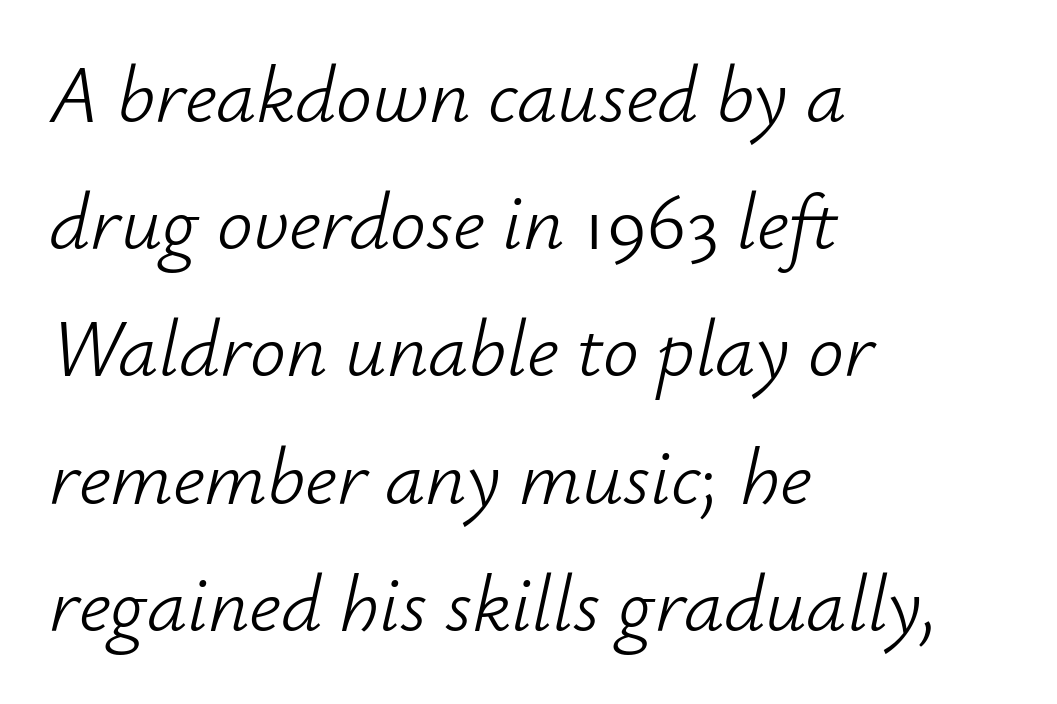
Q: Is the text bold? A: No.
Q: Is the text italic (slanted)? A: Yes, it leans right by about 12 degrees.
Q: Is the text underlined? A: No.
Q: How is the paragraph aligned? A: Left-aligned.
Q: Is the spacing between letters normal or unusually wide? A: Normal.
Q: Is the spacing between lines tight, normal or loose? A: Normal.
Q: Width (condensed, normal, or wide)? A: Normal.
Q: Stroke contrast? A: Low.
Q: x-height? A: Small.
Q: Monospaced? A: No.
